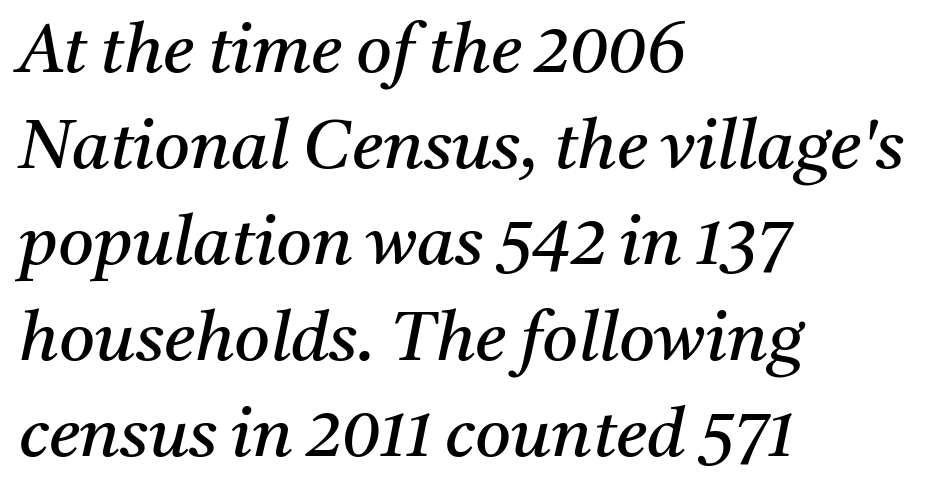
The image shows 69 px regular-weight serif type, italic (leaning right); set left-aligned, normal line spacing (1.39x), normal letter spacing, not underlined; medium stroke contrast and a medium x-height.
